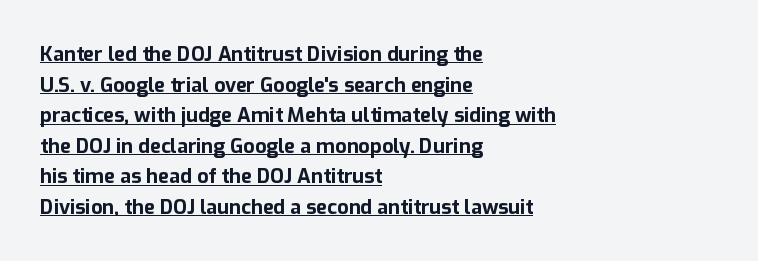
The line texture is even and compact thanks to regular tracking. The leading is moderate, giving the passage an even texture. Do the letters lean? They stand straight. Horizontally, the lines are justified to the leading edge only. Caption: lettering with a line underneath.
